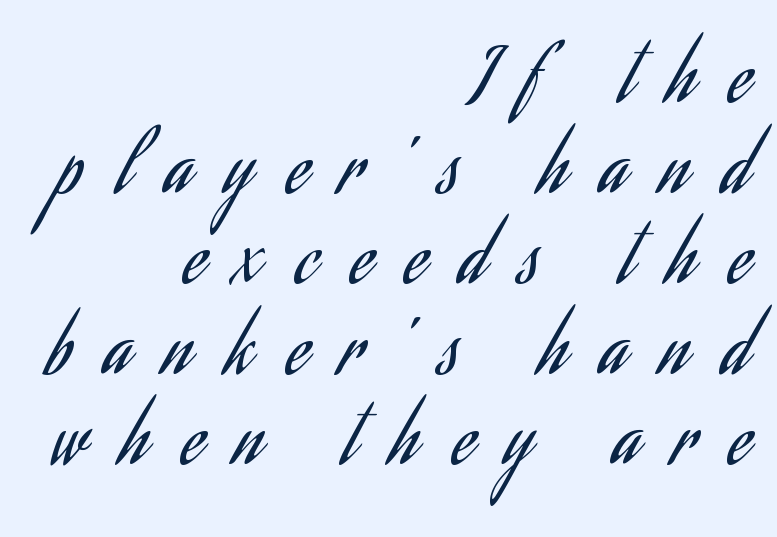
Q: Is the text bold? A: No.
Q: Is the text italic (slanted)? A: Yes.
Q: Is the typeface a serif or a sans-serif typeface? A: Sans-serif.
Q: Is the text underlined? A: No.
Q: How is the paragraph aligned? A: Right-aligned.
Q: Is the spacing between letters normal or unusually wide? A: Unusually wide.
Q: Width (condensed, normal, or wide)? A: Condensed.
Q: Stroke contrast? A: Low.
Q: x-height? A: Small.
Q: Monospaced? A: No.
